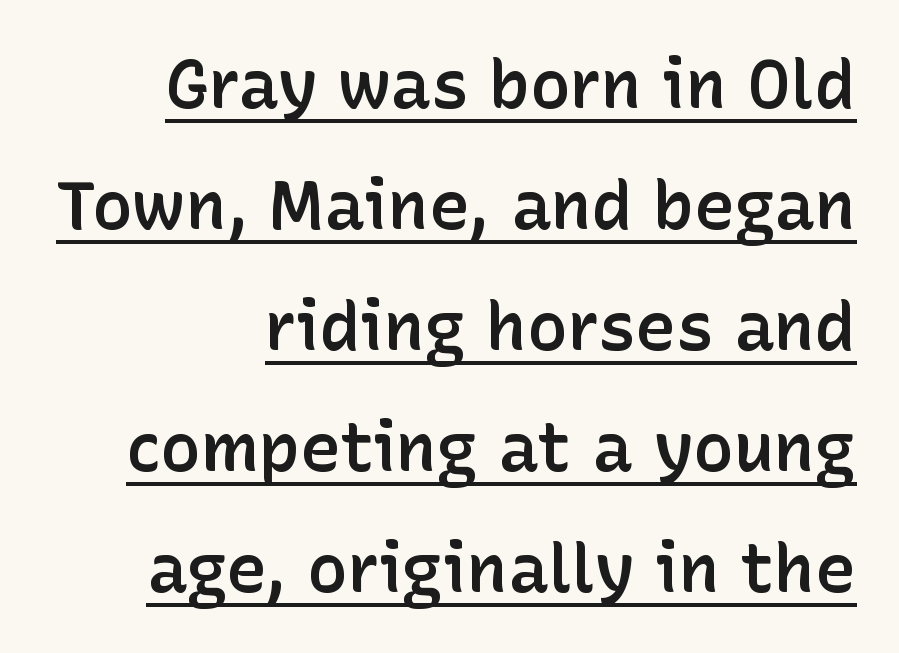
Is there any slant? The stems are plumb. Caption: standard tracking, unaltered. Varying glyph widths throughout — classic text-font behaviour. The glyphs have the mass of a demibold cut, below bold. The ragged edge is on the left, which tells us the setting is flush right. Is this a sans? Yes — the strokes have no serifs.
